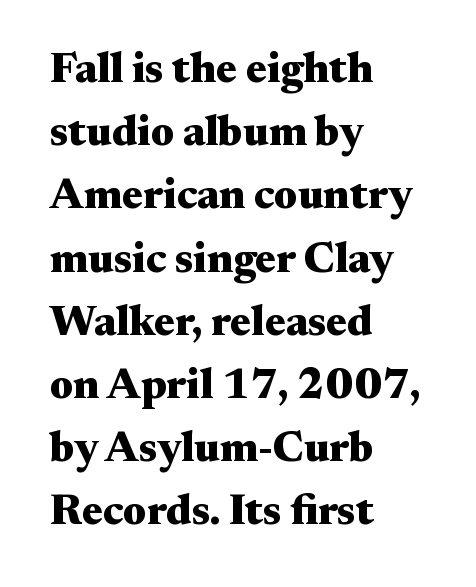
Q: Is the text bold? A: Yes.
Q: Is the text italic (slanted)? A: No, it is upright.
Q: Is the typeface a serif or a sans-serif typeface? A: Serif.
Q: Is the text underlined? A: No.
Q: How is the paragraph aligned? A: Left-aligned.
Q: Is the spacing between letters normal or unusually wide? A: Normal.
Q: Is the spacing between lines tight, normal or loose? A: Normal.
Q: Width (condensed, normal, or wide)? A: Wide.
Q: Stroke contrast? A: Medium.
Q: x-height? A: Small.
Q: Monospaced? A: No.
